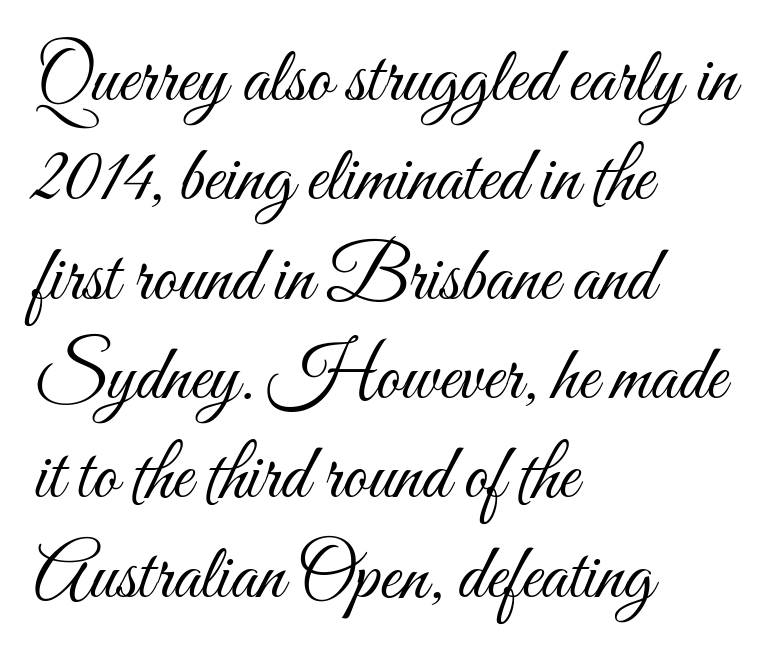
Q: Is the text bold? A: No.
Q: Is the text italic (slanted)? A: Yes.
Q: Is the text underlined? A: No.
Q: How is the paragraph aligned? A: Left-aligned.
Q: Is the spacing between letters normal or unusually wide? A: Normal.
Q: Is the spacing between lines tight, normal or loose? A: Normal.
Q: Width (condensed, normal, or wide)? A: Condensed.
Q: Stroke contrast? A: Medium.
Q: x-height? A: Small.
Q: Monospaced? A: No.
